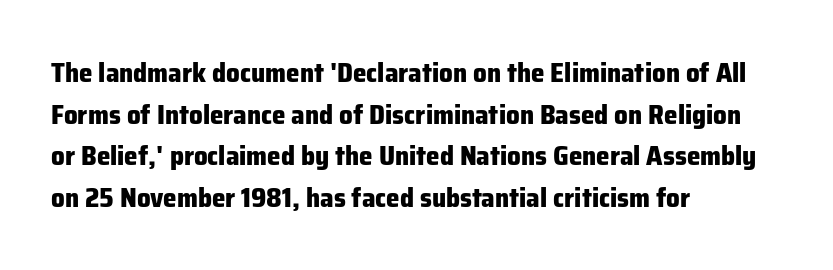
Q: Is the text bold? A: Yes.
Q: Is the text italic (slanted)? A: No, it is upright.
Q: Is the text underlined? A: No.
Q: How is the paragraph aligned? A: Left-aligned.
Q: Is the spacing between letters normal or unusually wide? A: Normal.
Q: Is the spacing between lines tight, normal or loose? A: Normal.
